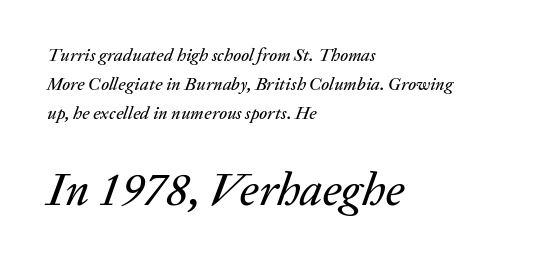
The image shows 46 px text type, italic (leaning right); set left-aligned, normal line spacing (1.6x), normal letter spacing, not underlined; the second (bottom) block is 2.56x larger; low stroke contrast and a medium x-height.
